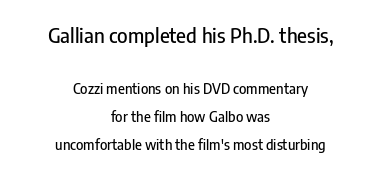
The image shows 20 px text type, upright; set centered, loose line spacing (2.03x), normal letter spacing, not underlined; the first (top) block is 1.43x larger.
